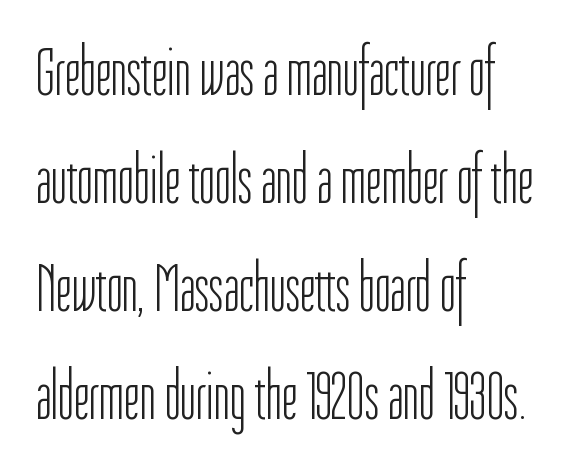
{"serif": "no", "italic": "no", "bold": "no", "weight": "light", "width": "condensed", "stroke_contrast": "low", "x_height": "medium", "monospaced": "no", "underline": "no", "align": "left", "line_spacing": "normal", "line_spacing_ratio": 1.59, "letter_spacing": "normal", "letter_spacing_em": 0.0, "glyph_px": 68}
